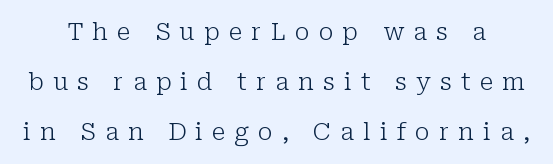
Q: Is the text bold? A: No.
Q: Is the text italic (slanted)? A: No, it is upright.
Q: Is the text underlined? A: No.
Q: Is the spacing between letters normal or unusually wide? A: Unusually wide.
Q: Is the spacing between lines tight, normal or loose? A: Loose.
